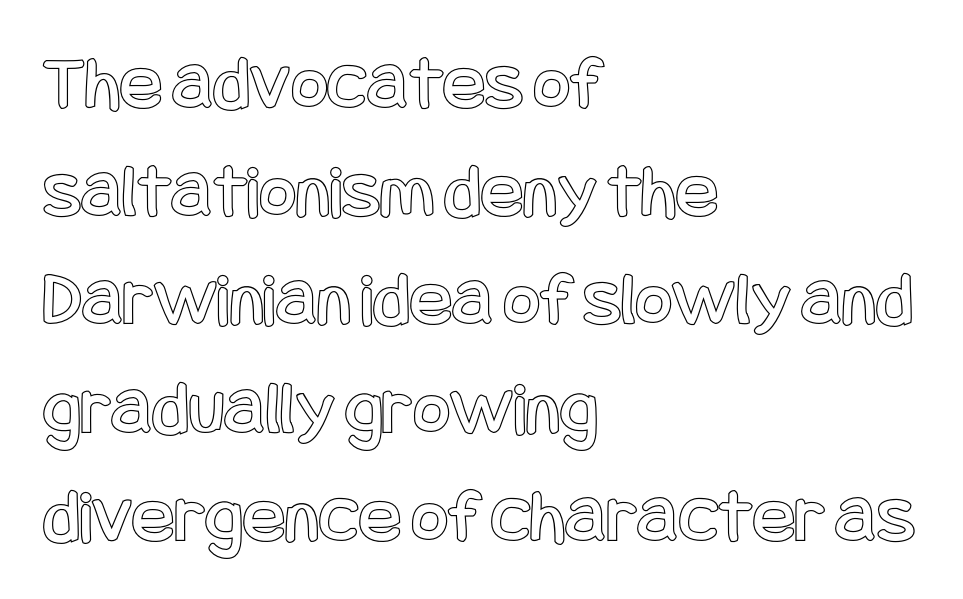
These lines were composed using upright roman letters. Honestly, the letter spacing is just normal — you wouldn't notice it. A student would call this left alignment; a typographer would say flush left, rag right. Type without underlining.
